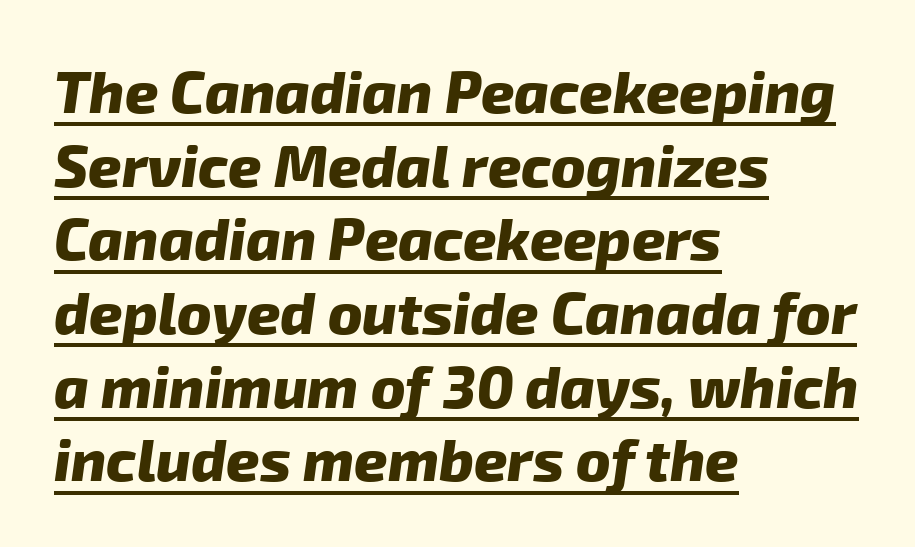
Letterform terminals end flat and unadorned throughout the passage. Vertically, the passage feels balanced, rows spaced as you'd expect. Short note: letters normally spaced. Casual observation: everything's shoved over to the left. A rule runs beneath these lines of type. Heavy, bold letterforms.
